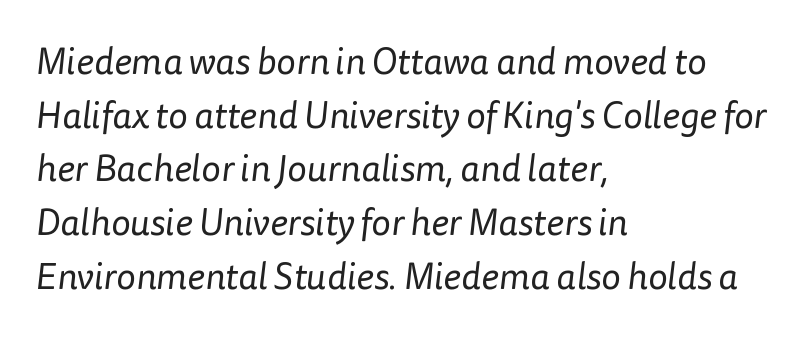
Quick note: interline space is typical. Grotesque or geometric, the face here clearly has no serifs. Ink coverage per letter is moderate at most. Nobody drew a line under any word here. Varying glyph widths throughout — classic text-font behaviour. Observe the ordinary spacing: letters are neighbours, not strangers.
